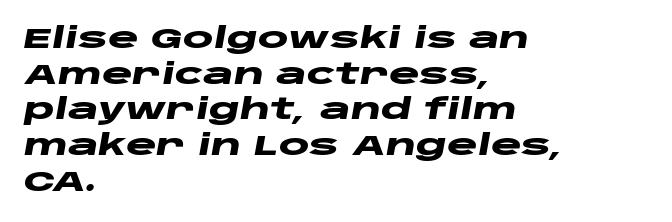
If you drew a line through each stem, it would be angled. Look at the tracking — it's just the regular setting, nothing added. Do the characters align in a grid? No, the font is proportional. The glyphs are unaccompanied by any horizontal stroke below them. Set as a true bold cut, around the 700 mark.
